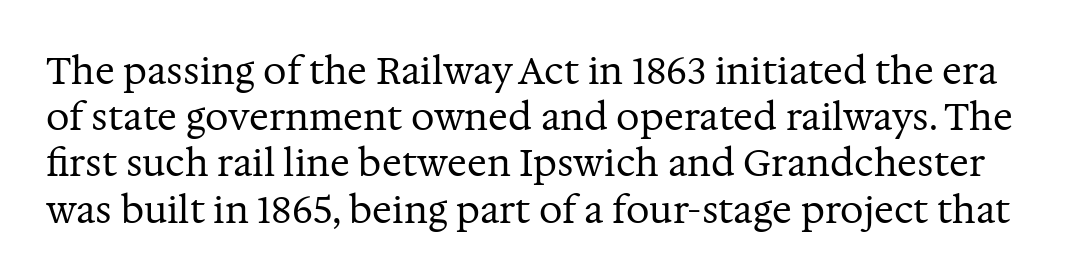
The image shows 37 px regular-weight serif type, upright; set normal line spacing (1.25x), normal letter spacing, not underlined; medium stroke contrast and a medium x-height.
